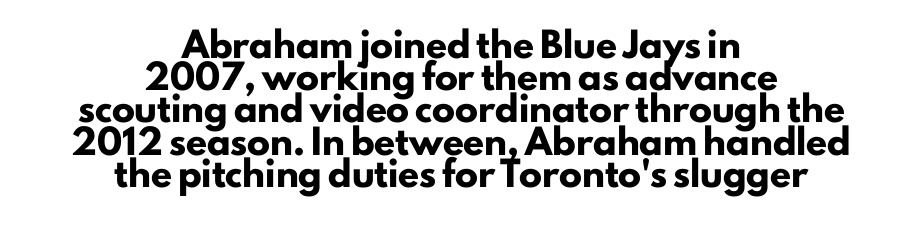
The image shows 23 px bold type, upright; set centered, normal line spacing (1.4x), normal letter spacing, not underlined.
